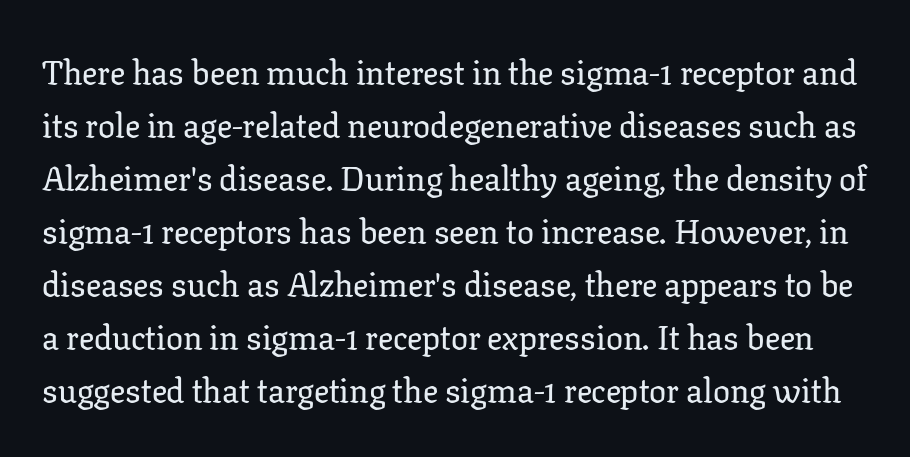
Evenly set lines give the paragraph a standard silhouette. In terms of posture, this sample is upright. Check under the words: just untouched page. Observe the ordinary spacing: letters are neighbours, not strangers.
